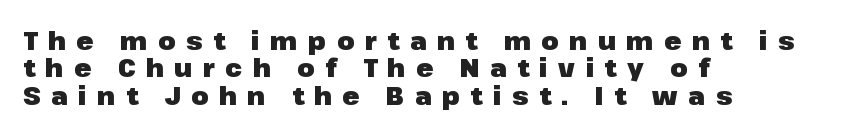
Rule under the text: the space is simply empty. Posture: vertical. Caption: multi-line text, flush left, ragged right. The block of text is dense from top to bottom, with scant space between rows. Compared with typical body copy, the letter spacing here is much looser.
